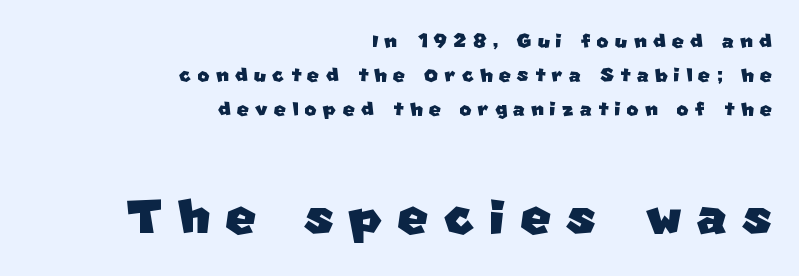
{"serif": "no", "width": "normal", "stroke_contrast": "low", "x_height": "large", "monospaced": "no", "underline": "no", "align": "right", "line_spacing": "normal", "line_spacing_ratio": 1.31, "letter_spacing": "wide", "letter_spacing_em": 0.23, "larger_block": "second", "size_ratio": 2.54, "glyph_px": 66}
